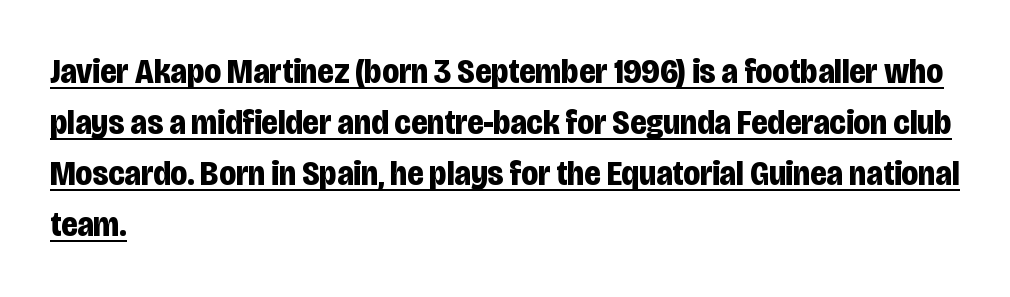
The image shows 35 px bold, condensed sans-serif type, upright; set left-aligned, normal line spacing (1.46x), normal letter spacing, underlined; low stroke contrast and a large x-height.
